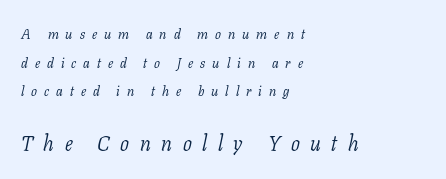
Line spacing here is loose. Horizontally, the lines are justified to the leading edge only. The space beneath each line is pristine and unruled. These two chunks differ in scale, with the bottom chunk taking the larger measure.
